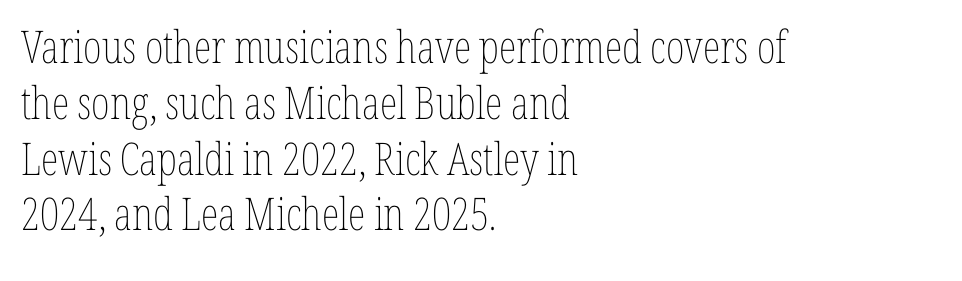
The image shows 45 px thin, condensed type, upright; set left-aligned, line spacing 1.24x, normal letter spacing, not underlined; low stroke contrast and a medium x-height.
